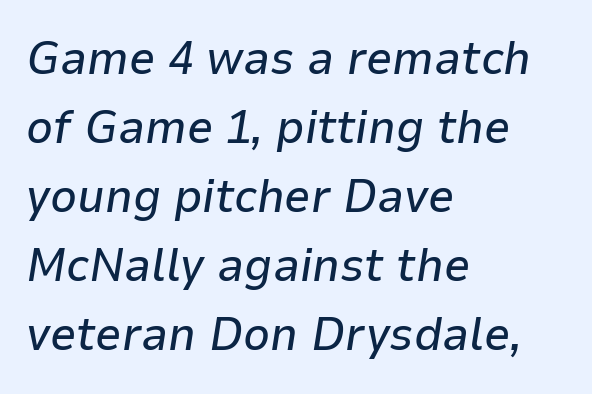
The image shows 47 px text type, italic (leaning right); set left-aligned, normal line spacing (1.47x), normal letter spacing, not underlined; low stroke contrast and a medium x-height.
